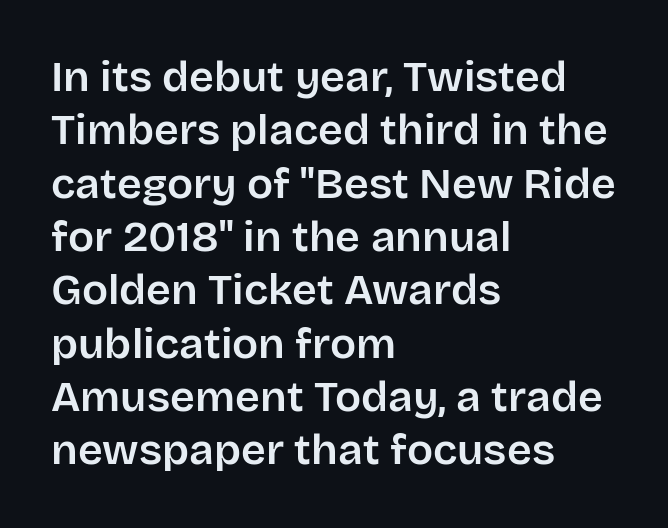
The passage shown is not underscored anywhere. This sample is left-justified, so line endings fall wherever the words run out. The rendering uses natural spacing where letterforms have individual widths. Vertical strokes here are truly vertical. Words appear dense and cohesive because spacing is normal. Stroke terminals: plain, sans-serif.
